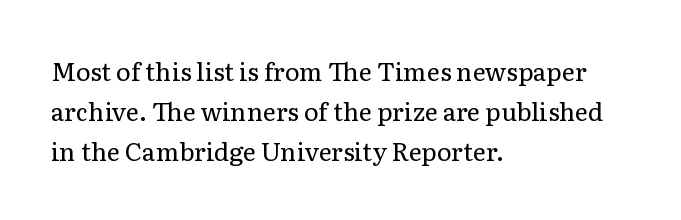
Q: Is the text bold? A: No.
Q: Is the text italic (slanted)? A: No, it is upright.
Q: Is the text underlined? A: No.
Q: How is the paragraph aligned? A: Left-aligned.
Q: Is the spacing between letters normal or unusually wide? A: Normal.
Q: Is the spacing between lines tight, normal or loose? A: Normal.
